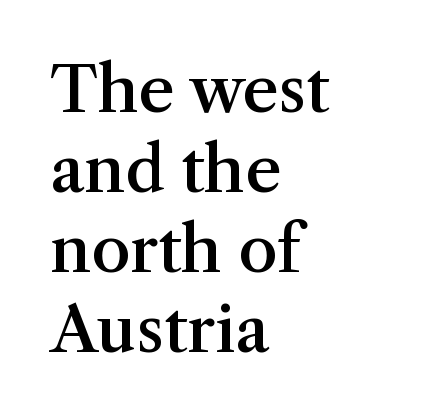
The image shows 63 px semibold serif type, upright; set left-aligned, normal line spacing (1.27x), normal letter spacing, not underlined; medium stroke contrast and a medium x-height.
